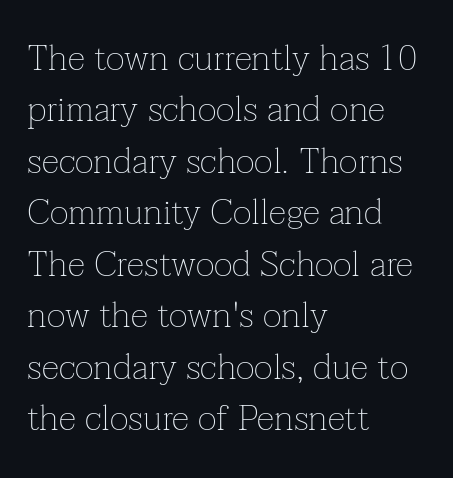
The image shows 36 px thin serif type, upright; set left-aligned, normal line spacing (1.43x), normal letter spacing, not underlined; low stroke contrast and a medium x-height.
